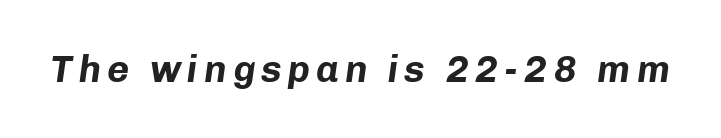
Q: Is the text bold? A: Yes.
Q: Is the text italic (slanted)? A: Yes, it leans right by about 8 degrees.
Q: Is the text underlined? A: No.
Q: Width (condensed, normal, or wide)? A: Normal.
Q: Stroke contrast? A: Low.
Q: x-height? A: Medium.
Q: Monospaced? A: No.
